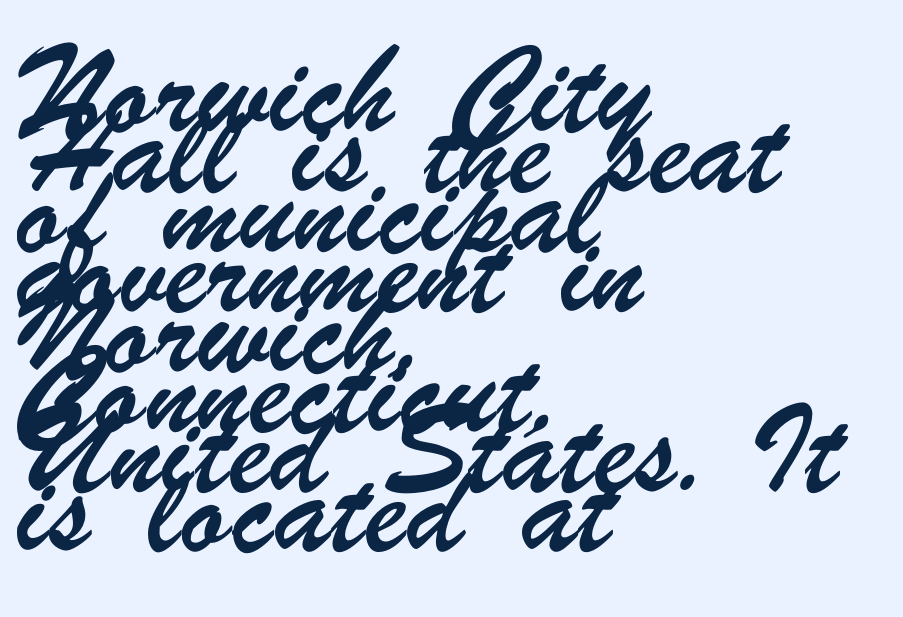
Cramped leading. Rule under the text: the space is simply empty. In terms of letterform style, serifs are entirely absent. Varying glyph widths throughout — classic text-font behaviour. In CSS terms this would be text-align: left. Between one letter and the next there's only the usual sliver of space.
